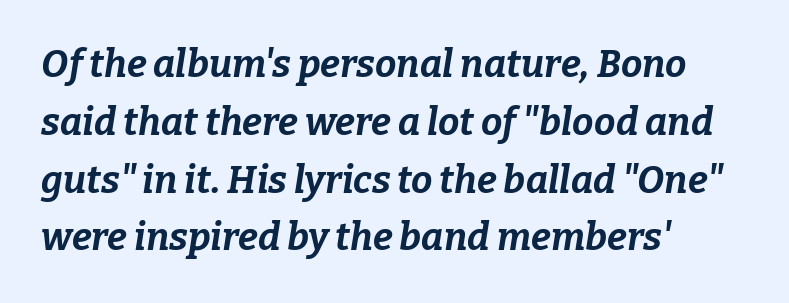
Q: Is the text bold? A: Yes.
Q: Is the text italic (slanted)? A: Yes, it leans right by about 9 degrees.
Q: Is the text underlined? A: No.
Q: How is the paragraph aligned? A: Left-aligned.
Q: Is the spacing between letters normal or unusually wide? A: Normal.
Q: Is the spacing between lines tight, normal or loose? A: Normal.
Q: Width (condensed, normal, or wide)? A: Normal.
Q: Stroke contrast? A: Low.
Q: x-height? A: Medium.
Q: Monospaced? A: No.
